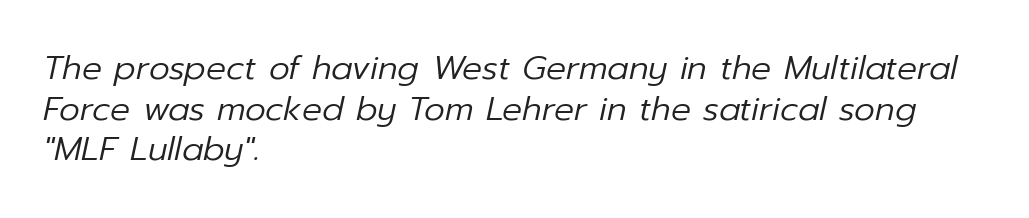
{"italic": "yes", "lean": "right", "slant_degrees": 12, "bold": "no", "weight": "regular", "width": "normal", "stroke_contrast": "low", "x_height": "medium", "monospaced": "no", "underline": "no", "align": "left", "line_spacing_ratio": 1.23, "letter_spacing": "normal", "letter_spacing_em": 0.0, "glyph_px": 33}
